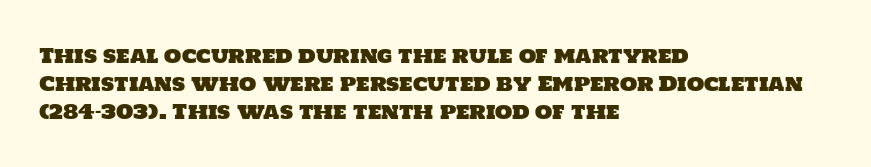
Q: Is the text underlined? A: No.
Q: How is the paragraph aligned? A: Left-aligned.
Q: Is the spacing between letters normal or unusually wide? A: Normal.
Q: Is the spacing between lines tight, normal or loose? A: Normal.
